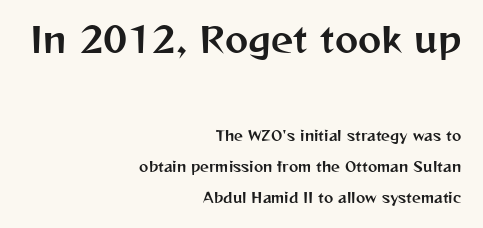
The letters stand straight up with perfectly vertical stems. In terms of letterform style, serifs are entirely absent. Letter spacing: default. Line ends are locked; line starts wander. Scale decreases going downward across the two blocks. Proportional: the letters do not fall into vertical columns.
